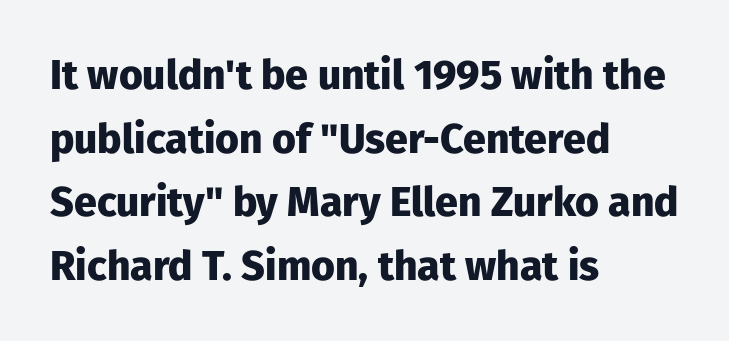
{"serif": "no", "italic": "no", "bold": "yes", "weight": "heavy", "width": "normal", "stroke_contrast": "low", "x_height": "medium", "monospaced": "no", "underline": "no", "align": "left", "line_spacing": "normal", "line_spacing_ratio": 1.55, "letter_spacing": "normal", "letter_spacing_em": 0.0, "glyph_px": 41}
